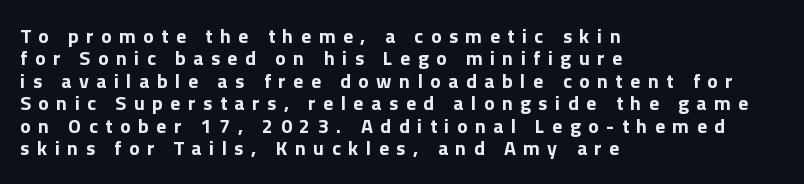
Closely set lines give the paragraph a compact silhouette. Underlining? Definitely not there. Its strokes are broad and dark, the hallmark of bold type. The gaps between neighbouring characters are conspicuously large. Italic? Not at all — the glyphs are vertical. The lines in this sample share a left origin and differ only in where they stop.
